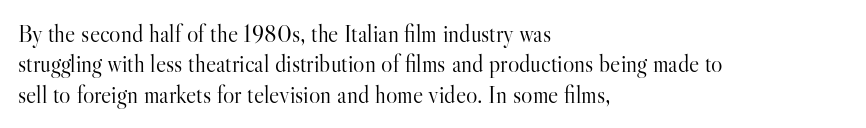
The image shows 24 px text type, upright; set left-aligned, normal line spacing (1.27x), normal letter spacing, not underlined.
